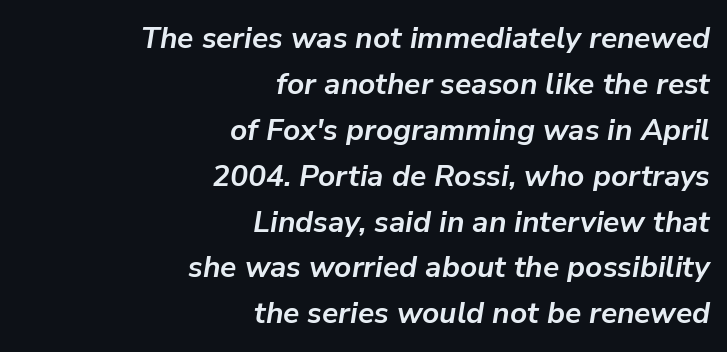
This sample keeps an unexceptional amount of space between lines. Between one letter and the next there's only the usual sliver of space. In terms of weight, the rendering is a true, heavy bold. The rendering uses natural spacing where letterforms have individual widths. These lines were composed using italics.
